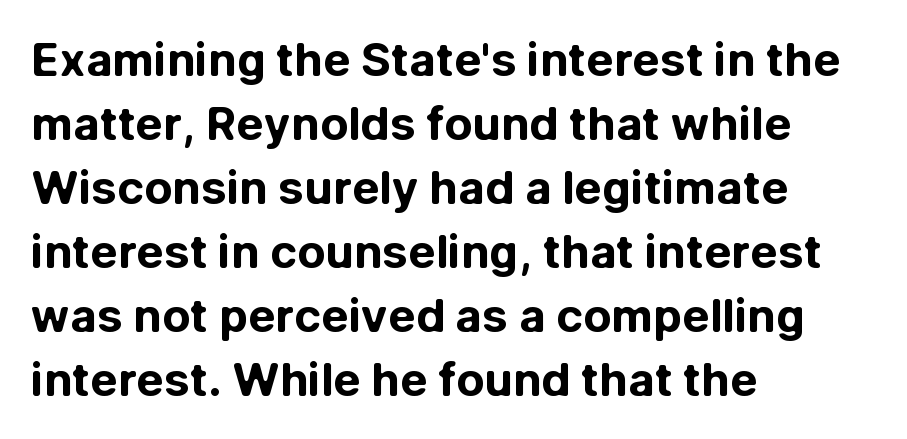
The type is set solid horizontally, with unmodified tracking. This sample keeps an unexceptional amount of space between lines. The rendering shows plain stroke endings on the letterforms — a sans-serif design. Each row of text sits above clean, open space. The axis of the letterforms is exactly vertical. In terms of weight, the rendering is a true, heavy bold.
